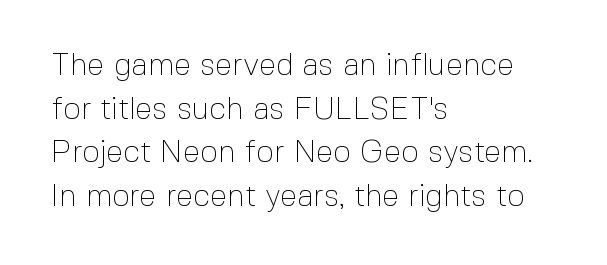
Type style note: lacks serifs. The rendering anchors every line to the left-hand side. Note the varied advance widths — an 'i' is clearly narrower than an 'm'. Vertical stems look standard width or narrower in stroke. Interline gaps are of average width in this sample. The zone under the glyphs is completely vacant.
